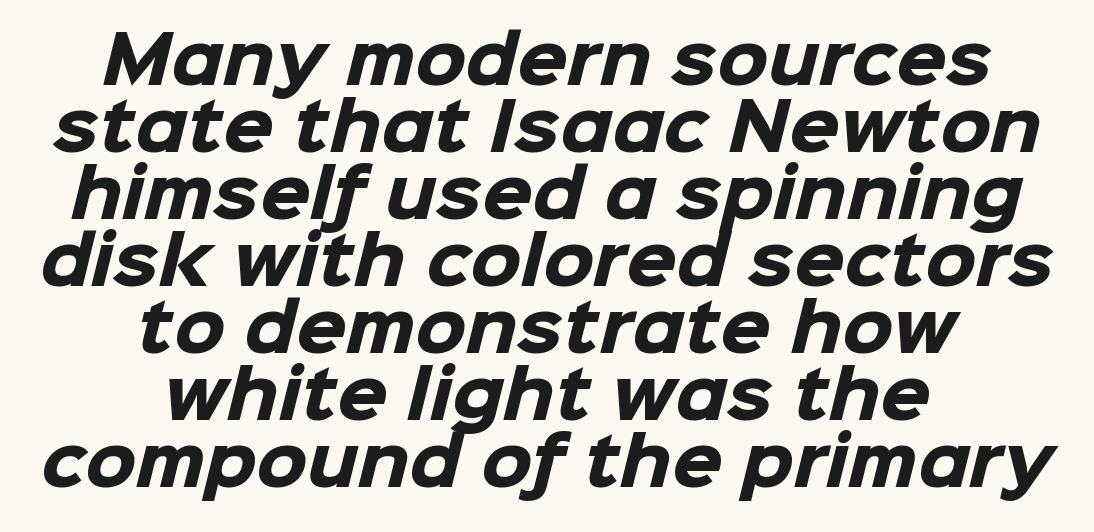
The image shows 65 px heavy sans-serif type; set centered, tight line spacing (1.03x), normal letter spacing, not underlined; low stroke contrast and a medium x-height.
